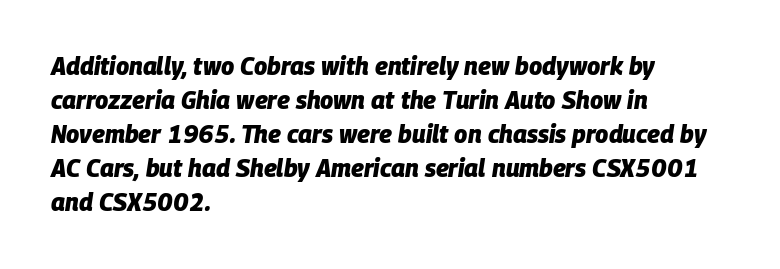
Check under the words: just untouched page. There's an unmistakable incline to the writing here. The letterforms sit shoulder to shoulder at normal distance. Is the block centered? No — it sits flush against the left margin. Its strokes are broad and dark, the hallmark of bold type. Students, observe: this is what conventionally led text looks like.
